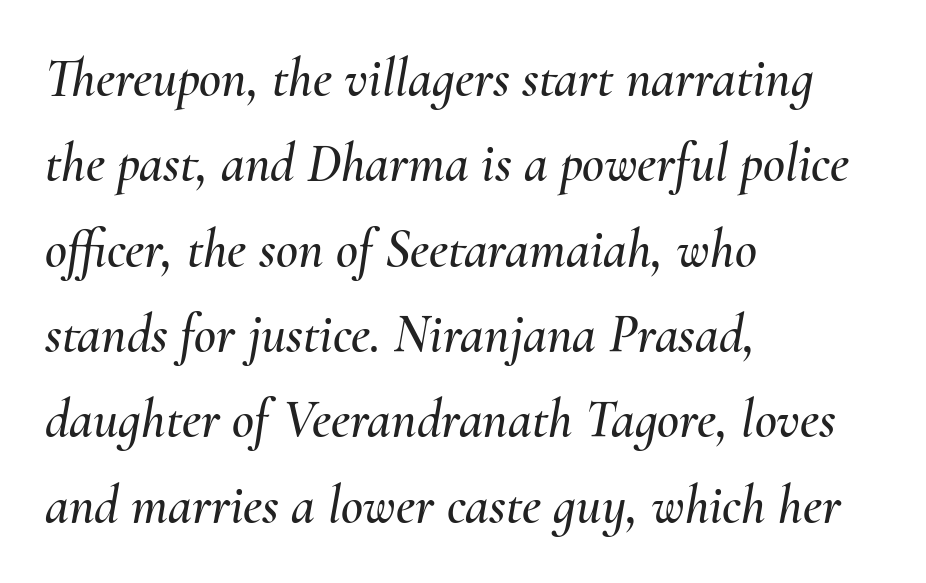
The image shows 54 px text type, italic (leaning right); set left-aligned, normal line spacing (1.58x), normal letter spacing, not underlined; medium stroke contrast and a small x-height.
